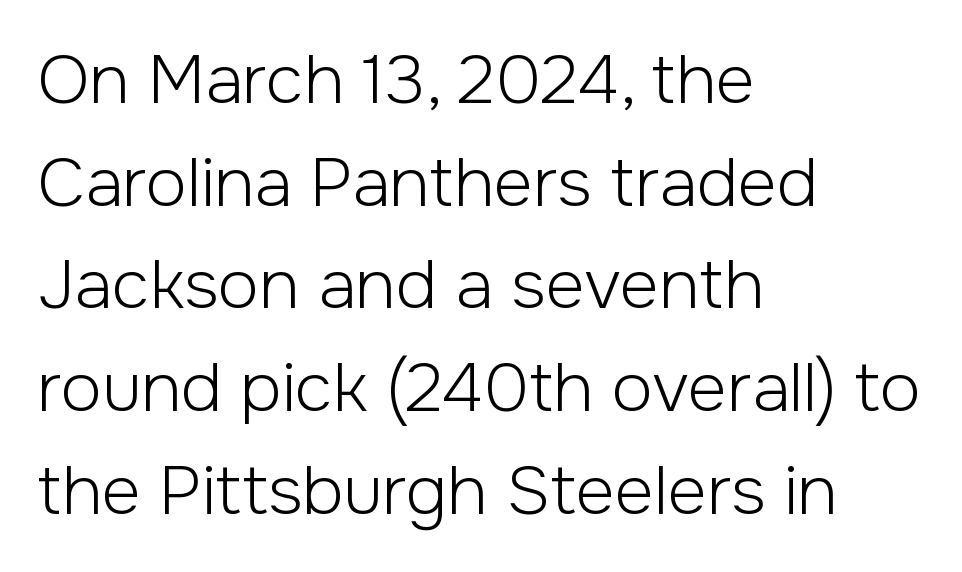
The image shows 68 px light sans-serif type, upright; set left-aligned, normal line spacing (1.51x), normal letter spacing, not underlined; low stroke contrast and a medium x-height.
